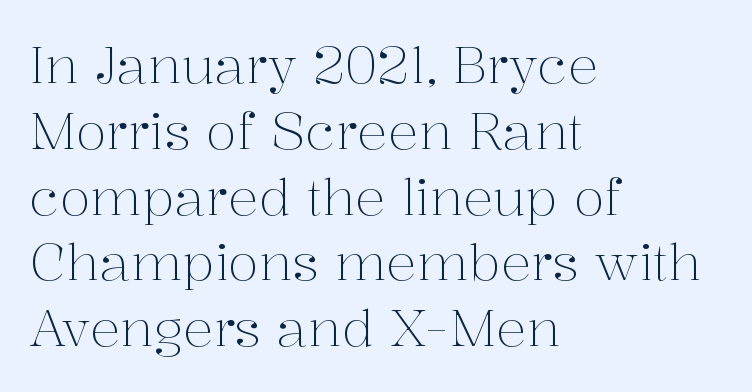
Q: Is the text bold? A: No.
Q: Is the text italic (slanted)? A: No, it is upright.
Q: Is the typeface a serif or a sans-serif typeface? A: Serif.
Q: Is the text underlined? A: No.
Q: How is the paragraph aligned? A: Left-aligned.
Q: Is the spacing between letters normal or unusually wide? A: Normal.
Q: Is the spacing between lines tight, normal or loose? A: Normal.
Q: Width (condensed, normal, or wide)? A: Normal.
Q: Stroke contrast? A: Medium.
Q: x-height? A: Medium.
Q: Monospaced? A: No.
